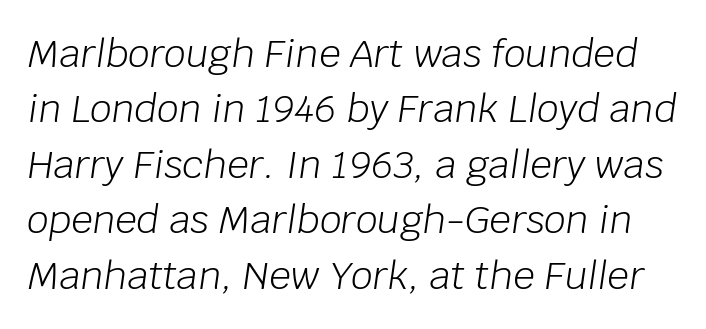
Q: Is the text bold? A: No.
Q: Is the text italic (slanted)? A: Yes, it leans right by about 8 degrees.
Q: Is the text underlined? A: No.
Q: Is the spacing between letters normal or unusually wide? A: Normal.
Q: Is the spacing between lines tight, normal or loose? A: Normal.
Q: Width (condensed, normal, or wide)? A: Normal.
Q: Stroke contrast? A: Low.
Q: x-height? A: Large.
Q: Monospaced? A: No.
